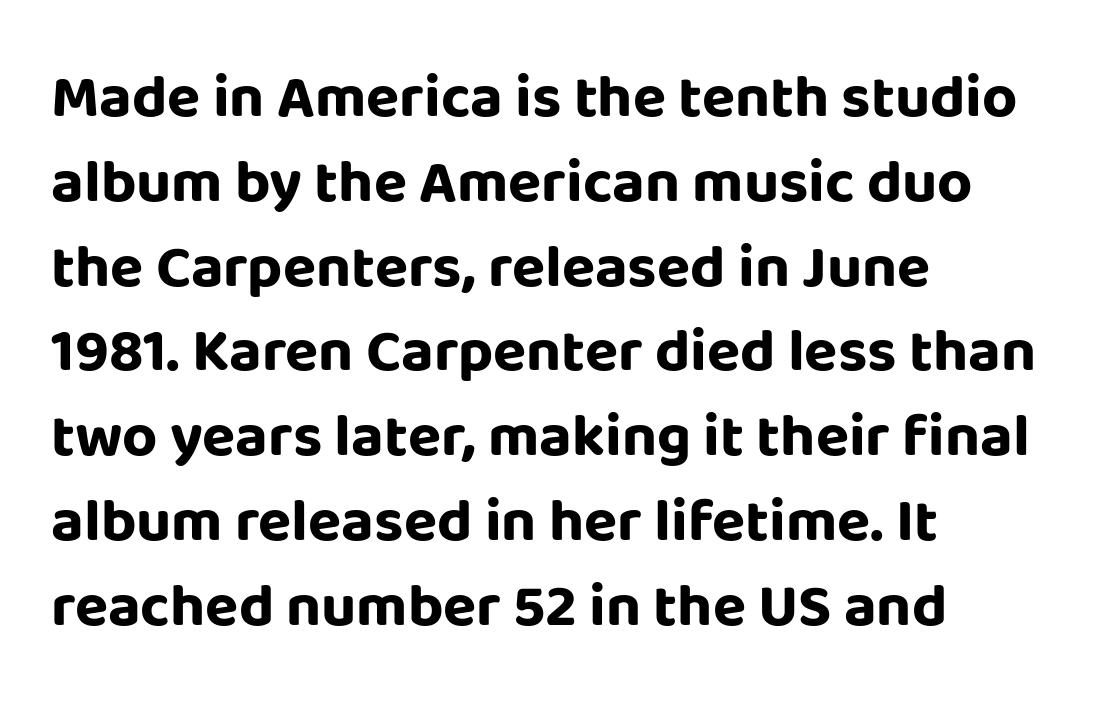
Q: Is the text bold? A: Yes.
Q: Is the text italic (slanted)? A: No, it is upright.
Q: Is the typeface a serif or a sans-serif typeface? A: Sans-serif.
Q: Is the text underlined? A: No.
Q: How is the paragraph aligned? A: Left-aligned.
Q: Is the spacing between letters normal or unusually wide? A: Normal.
Q: Is the spacing between lines tight, normal or loose? A: Normal.
Q: Width (condensed, normal, or wide)? A: Normal.
Q: Stroke contrast? A: Low.
Q: x-height? A: Large.
Q: Monospaced? A: No.
